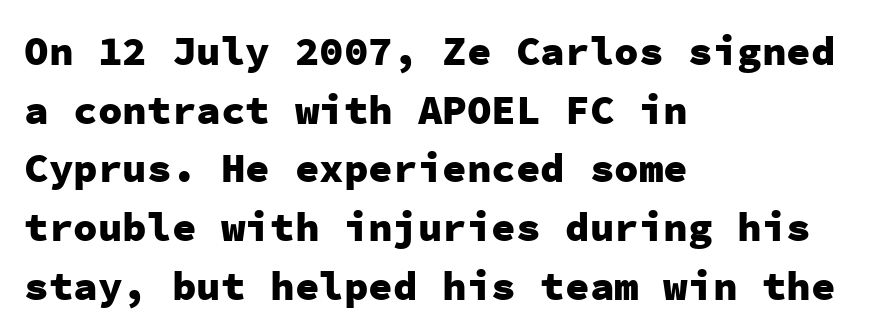
{"serif": "no", "italic": "no", "bold": "yes", "weight": "heavy", "width": "normal", "stroke_contrast": "low", "x_height": "medium", "monospaced": "yes", "underline": "no", "align": "left", "line_spacing": "normal", "line_spacing_ratio": 1.43, "letter_spacing": "normal", "letter_spacing_em": 0.0, "glyph_px": 41}
